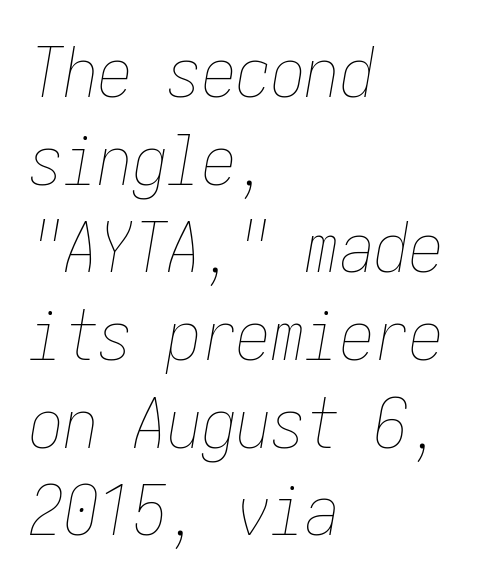
In terms of letterspacing, this is plain default setting. Check the space under the baseline: it is left empty. A classic flush-left, rag-right setting is used for this passage. Stroke thickness stays within the range of a standard reading face or lighter.
